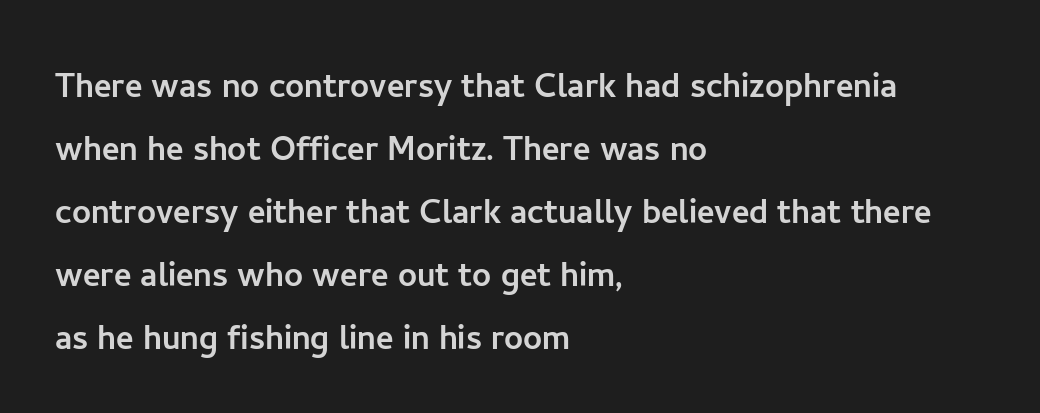
Q: Is the text italic (slanted)? A: No, it is upright.
Q: Is the typeface a serif or a sans-serif typeface? A: Sans-serif.
Q: Is the text underlined? A: No.
Q: How is the paragraph aligned? A: Left-aligned.
Q: Is the spacing between letters normal or unusually wide? A: Normal.
Q: Is the spacing between lines tight, normal or loose? A: Normal.
Q: Width (condensed, normal, or wide)? A: Normal.
Q: Stroke contrast? A: Low.
Q: x-height? A: Medium.
Q: Monospaced? A: No.
